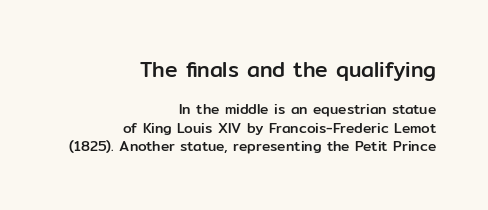
{"italic": "no", "underline": "no", "align": "right", "line_spacing": "normal", "line_spacing_ratio": 1.34, "letter_spacing": "normal", "letter_spacing_em": 0.0, "larger_block": "first", "size_ratio": 1.5, "glyph_px": 21}
